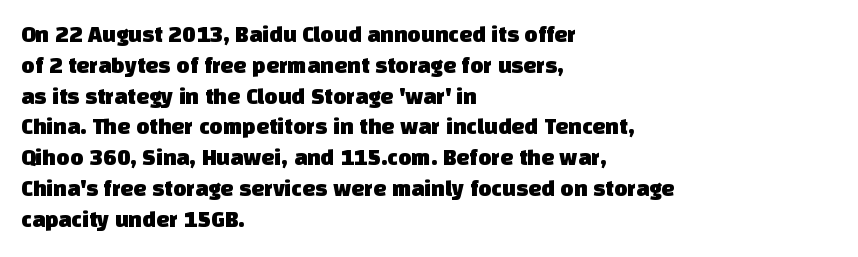
Q: Is the text underlined? A: No.
Q: How is the paragraph aligned? A: Left-aligned.
Q: Is the spacing between letters normal or unusually wide? A: Normal.
Q: Is the spacing between lines tight, normal or loose? A: Normal.
